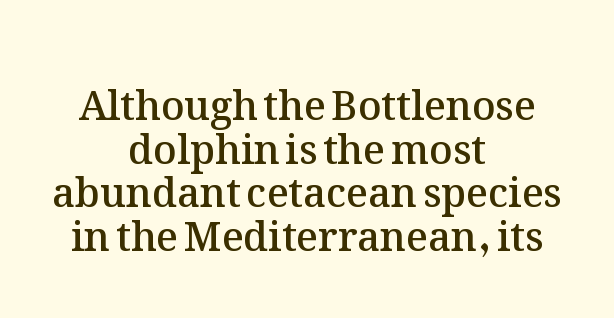
Q: Is the text bold? A: Semi-bold.
Q: Is the text italic (slanted)? A: No, it is upright.
Q: Is the text underlined? A: No.
Q: How is the paragraph aligned? A: Centered.
Q: Is the spacing between letters normal or unusually wide? A: Normal.
Q: Is the spacing between lines tight, normal or loose? A: Tight.
Q: Width (condensed, normal, or wide)? A: Normal.
Q: Stroke contrast? A: Medium.
Q: x-height? A: Medium.
Q: Monospaced? A: No.
